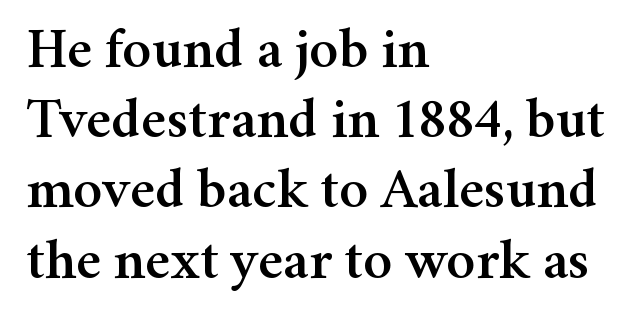
The characters display serif detailing at their extremities. Underlining? Definitely not there. Do the letters lean? They stand straight. The passage shown is typed in a proportional face where columns would drift. Horizontal alignment here is leftward, the default for most running prose.
